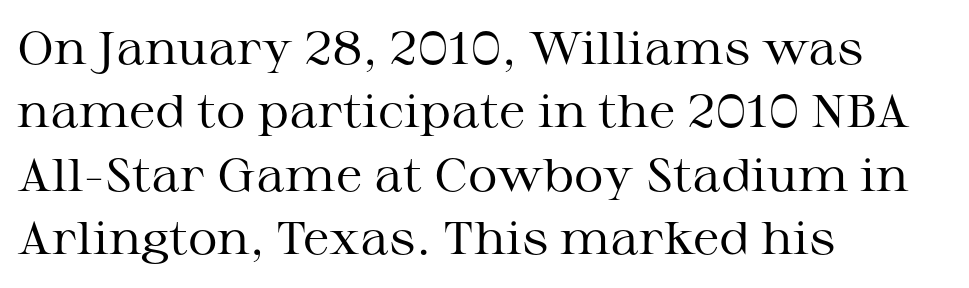
The block of text has a typical density, with ordinary space between rows. You can tell from the footed stems that serif type was used. These lines are rendered in a variable-pitch font. The lines in this sample share a left origin and differ only in where they stop. Tall strokes in this sample are plumb rather than angled. A bare baseline throughout the passage.
